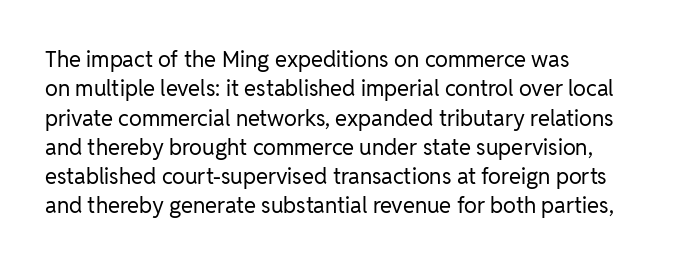
Q: Is the text bold? A: No.
Q: Is the text italic (slanted)? A: No, it is upright.
Q: Is the text underlined? A: No.
Q: How is the paragraph aligned? A: Left-aligned.
Q: Is the spacing between letters normal or unusually wide? A: Normal.
Q: Is the spacing between lines tight, normal or loose? A: Normal.
